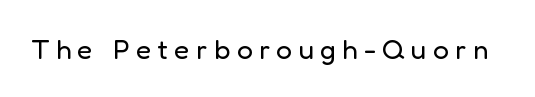
{"serif": "no", "italic": "no", "bold": "no", "weight": "regular", "width": "normal", "stroke_contrast": "low", "x_height": "medium", "monospaced": "no", "underline": "no", "letter_spacing": "wide", "letter_spacing_em": 0.23, "glyph_px": 28}
